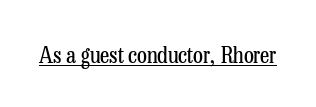
Q: Is the text bold? A: No.
Q: Is the text italic (slanted)? A: No, it is upright.
Q: Is the text underlined? A: Yes.
Q: Is the spacing between letters normal or unusually wide? A: Normal.
